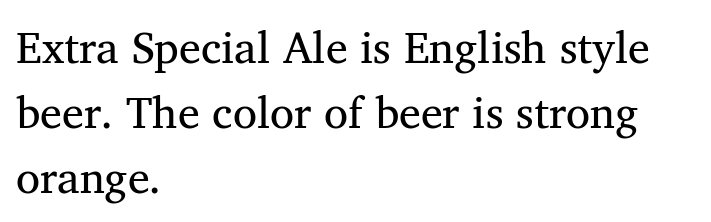
Posture: straight, roman, zero tilt. Note the varied advance widths — an 'i' is clearly narrower than an 'm'. The specimen omits any rule beneath the text block's lines. Compared with typical body copy, the letter spacing here is the same. Yep, those are serifs on the letters. One glance says typical: line gaps are just what's usual.
